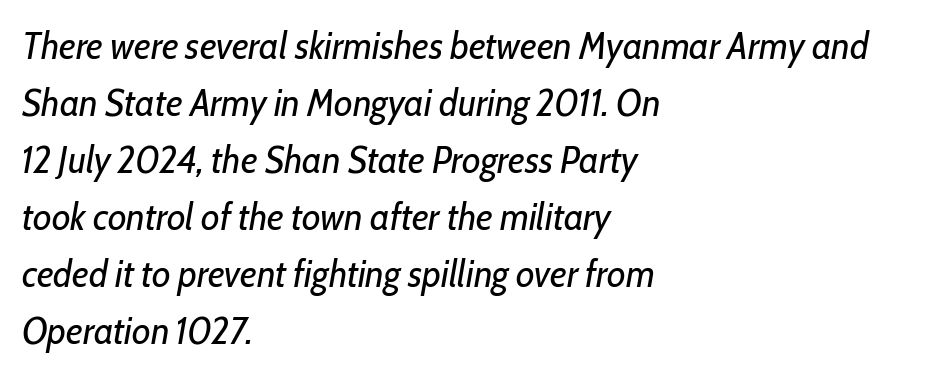
The image shows 38 px regular-weight, condensed type, italic (leaning right); set left-aligned, normal line spacing (1.5x), normal letter spacing, not underlined; low stroke contrast and a medium x-height.
